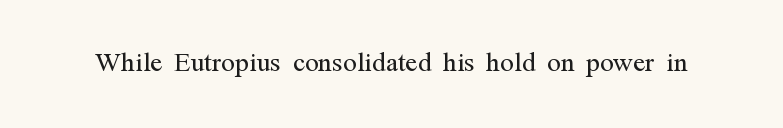
{"serif": "yes", "italic": "no", "bold": "no", "weight": "light", "width": "condensed", "stroke_contrast": "medium", "x_height": "medium", "monospaced": "no", "underline": "no", "letter_spacing": "normal", "letter_spacing_em": 0.0, "glyph_px": 36}
